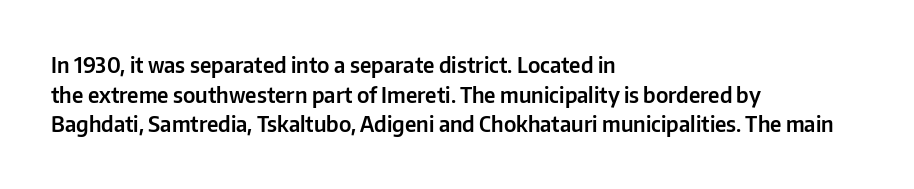
Q: Is the text italic (slanted)? A: No, it is upright.
Q: Is the text underlined? A: No.
Q: How is the paragraph aligned? A: Left-aligned.
Q: Is the spacing between letters normal or unusually wide? A: Normal.
Q: Is the spacing between lines tight, normal or loose? A: Normal.
